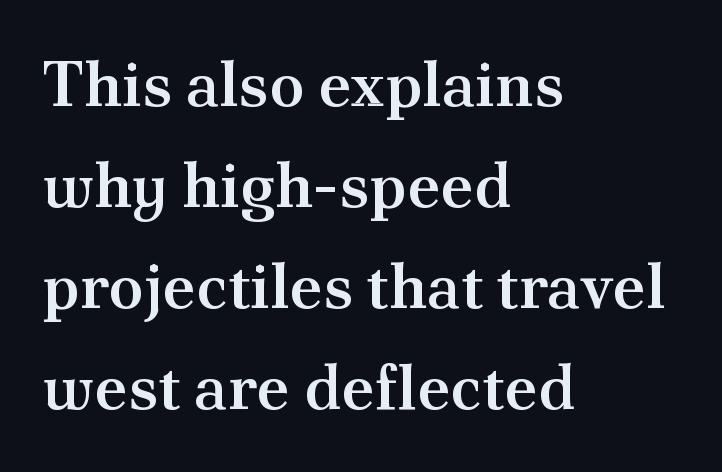
The image shows 64 px semibold serif type, upright; set left-aligned, normal line spacing (1.58x), normal letter spacing, not underlined; medium stroke contrast and a small x-height.
